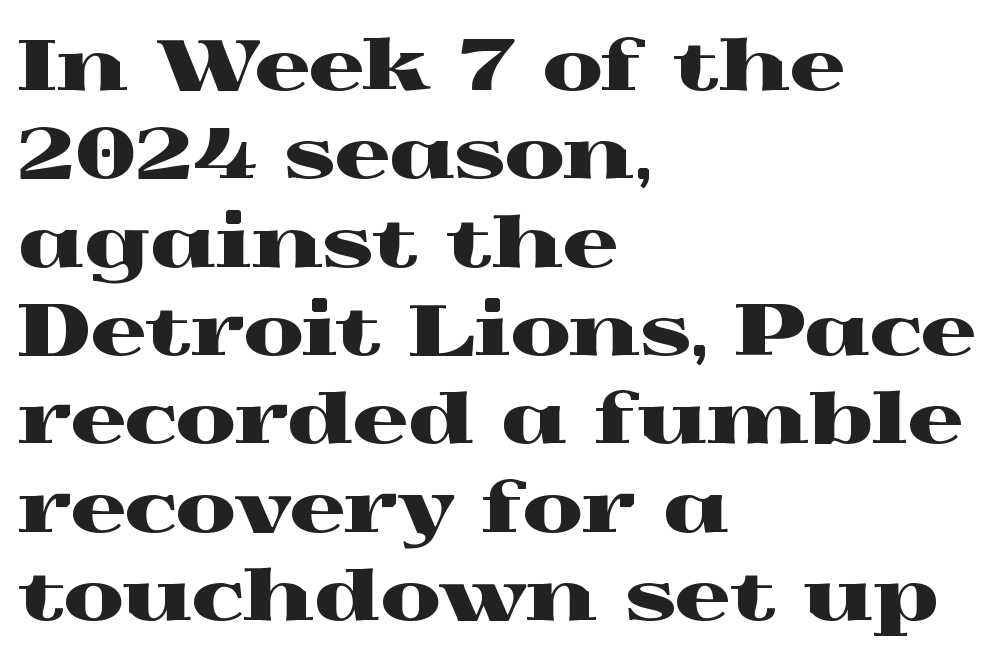
The image shows 69 px wide serif type, upright; set left-aligned, normal line spacing (1.28x), normal letter spacing, not underlined; a medium x-height.
